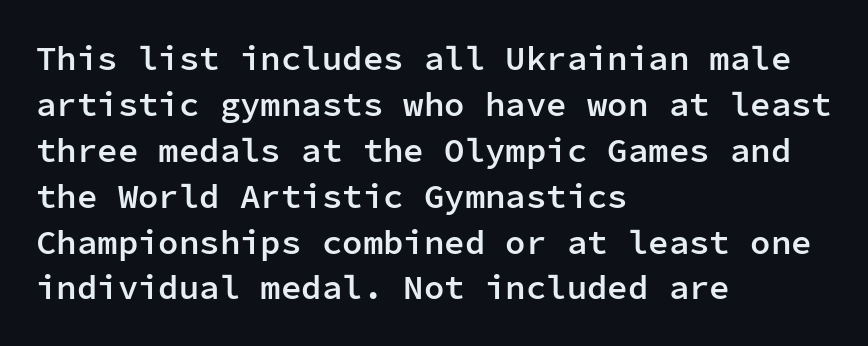
Q: Is the text bold? A: Semi-bold.
Q: Is the text italic (slanted)? A: No, it is upright.
Q: Is the typeface a serif or a sans-serif typeface? A: Sans-serif.
Q: Is the text underlined? A: No.
Q: How is the paragraph aligned? A: Left-aligned.
Q: Is the spacing between letters normal or unusually wide? A: Normal.
Q: Is the spacing between lines tight, normal or loose? A: Normal.
Q: Width (condensed, normal, or wide)? A: Normal.
Q: Stroke contrast? A: Low.
Q: x-height? A: Medium.
Q: Monospaced? A: Yes.
